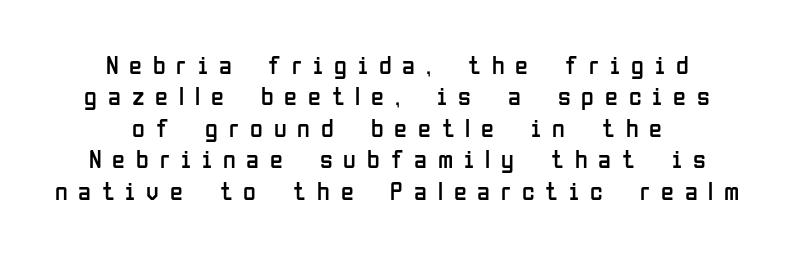
{"italic": "no", "bold": "no", "underline": "no", "align": "center", "line_spacing_ratio": 1.21, "letter_spacing": "wide", "letter_spacing_em": 0.42, "glyph_px": 26}
